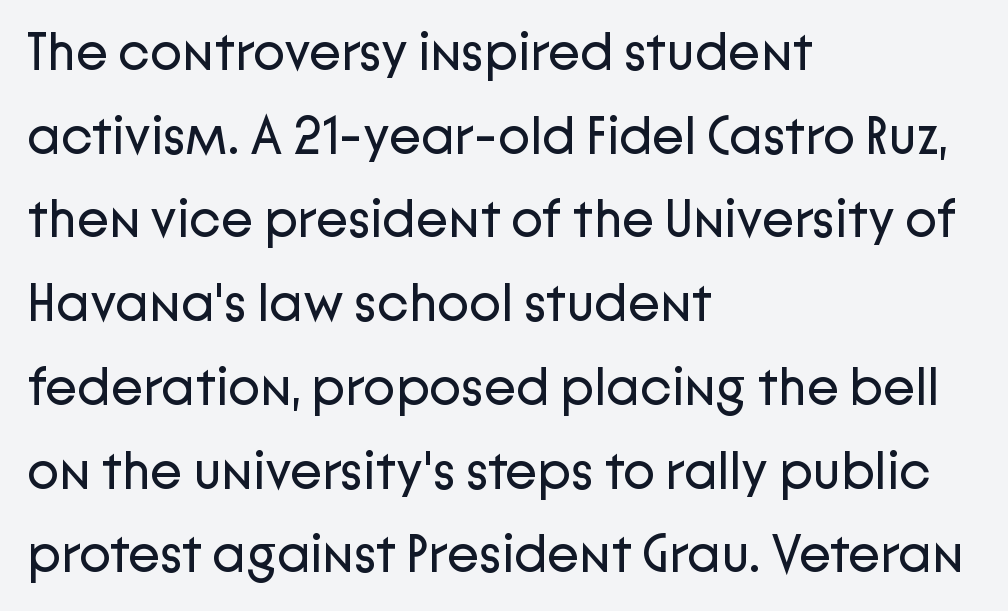
The image shows 53 px regular-weight sans-serif type, upright; set left-aligned, normal line spacing (1.58x), normal letter spacing, not underlined; low stroke contrast and a medium x-height.
